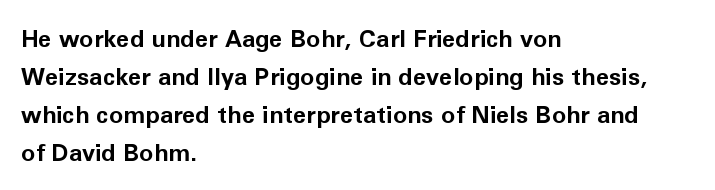
Q: Is the text bold? A: Yes.
Q: Is the text italic (slanted)? A: No, it is upright.
Q: Is the text underlined? A: No.
Q: How is the paragraph aligned? A: Left-aligned.
Q: Is the spacing between letters normal or unusually wide? A: Normal.
Q: Is the spacing between lines tight, normal or loose? A: Normal.
